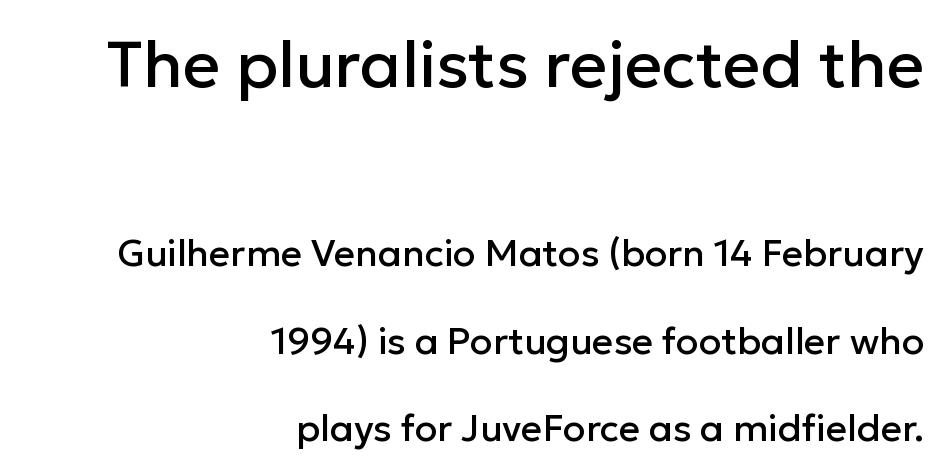
{"serif": "no", "italic": "no", "width": "normal", "stroke_contrast": "low", "x_height": "medium", "monospaced": "no", "underline": "no", "align": "right", "line_spacing": "loose", "line_spacing_ratio": 2.37, "letter_spacing": "normal", "letter_spacing_em": 0.0, "larger_block": "first", "size_ratio": 1.76, "glyph_px": 65}
